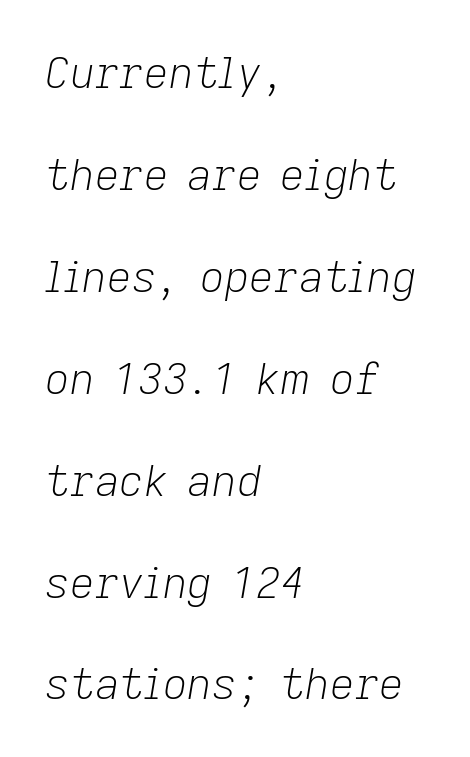
Q: Is the text bold? A: No.
Q: Is the text italic (slanted)? A: Yes, it leans right by about 9 degrees.
Q: Is the text underlined? A: No.
Q: How is the paragraph aligned? A: Left-aligned.
Q: Is the spacing between letters normal or unusually wide? A: Normal.
Q: Is the spacing between lines tight, normal or loose? A: Loose.
Q: Width (condensed, normal, or wide)? A: Normal.
Q: Stroke contrast? A: Low.
Q: x-height? A: Medium.
Q: Monospaced? A: No.
